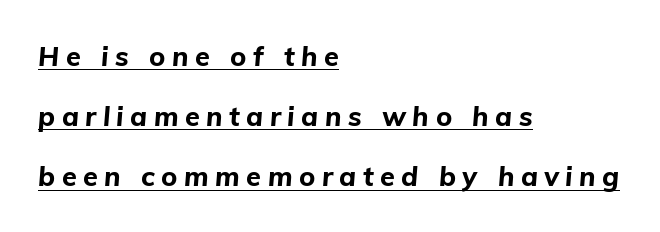
The image shows 27 px bold type, italic (leaning right); set left-aligned, loose line spacing (2.23x), unusually wide letter spacing (+0.24 em), underlined.
